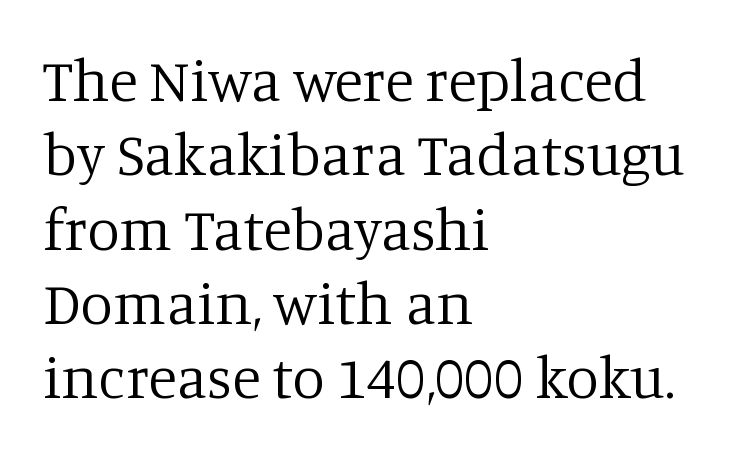
Anything drawn beneath the words? Only blank space. Check where the strokes stop: tiny serifs finish them off. Leading matches the norm, producing a regular column. The passage shown is typed in a proportional face where columns would drift. Which margin do the lines hug? The left one — the right edge is uneven. Compared with typical body copy, the letter spacing here is the same.
